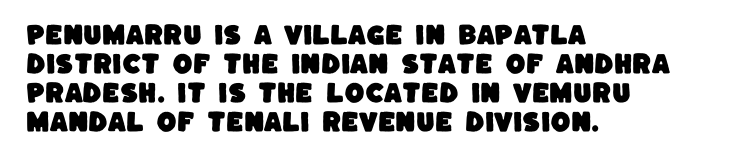
The image shows 23 px text type; set left-aligned, normal line spacing (1.26x), normal letter spacing, not underlined.
